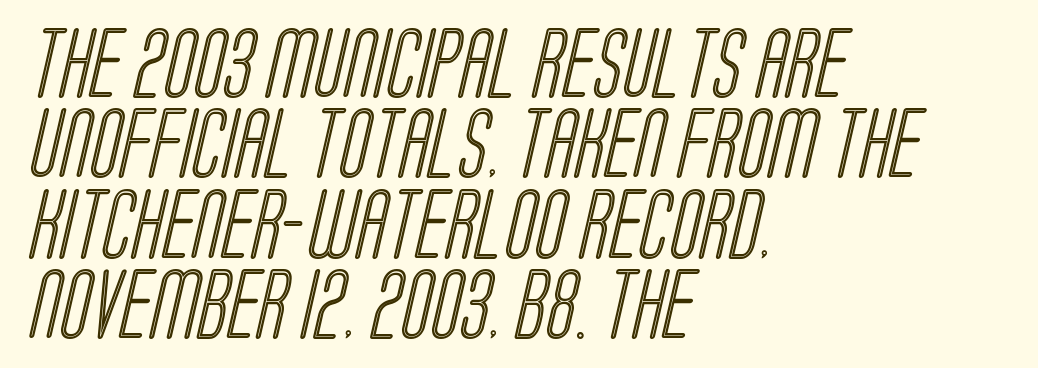
The image shows 70 px condensed type; set left-aligned, tight line spacing (1.15x), normal letter spacing, not underlined; a large x-height.
